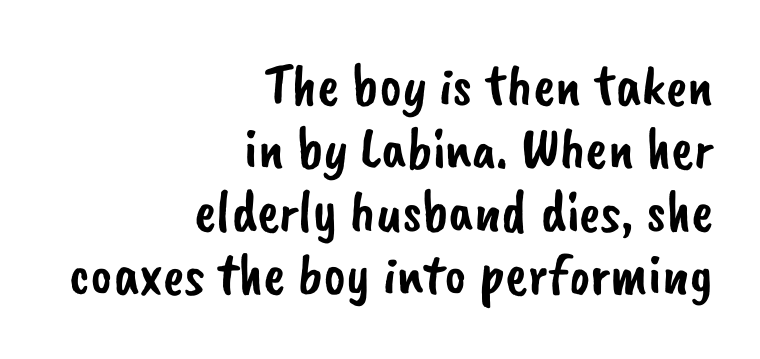
Here the designer chose a conventional face with non-uniform glyph widths. Any mark beneath the type? The region is blank. I'd call this a sans setting — the letters go barefoot. The rag falls on the left side of this text block. Nobody touched the tracking dial on this one. Compared with typical paragraphs, the rows here are closer together.
